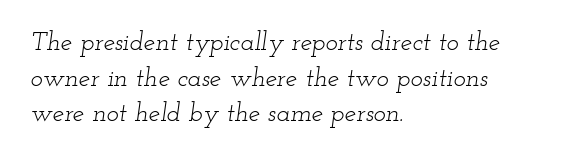
The image shows 26 px text type, italic (leaning right); set left-aligned, normal line spacing (1.37x), normal letter spacing, not underlined.
